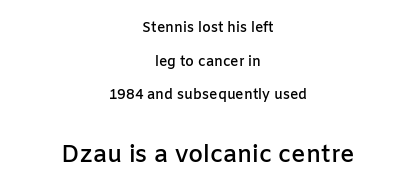
Tracking here is standard; glyphs follow each other at the usual distance. No word sits above an underline. The lines in this sample share a center point and differ in where they start and stop. The letters are semibold — heavier than regular but short of a full bold. Notice how the stems are strictly vertical — no italics here. Widely set lines give the paragraph a tall, airy silhouette.
